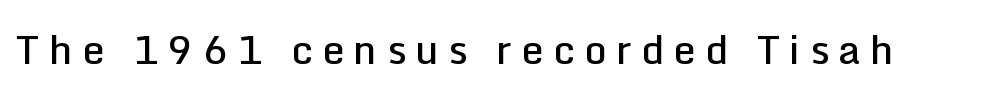
{"serif": "no", "italic": "no", "bold": "semi", "weight": "semibold", "width": "normal", "stroke_contrast": "low", "x_height": "medium", "monospaced": "no", "underline": "no", "letter_spacing": "wide", "letter_spacing_em": 0.23, "glyph_px": 40}
